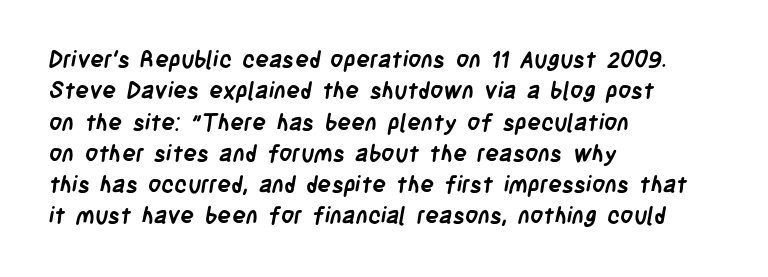
Q: Is the text bold? A: Yes.
Q: Is the text underlined? A: No.
Q: How is the paragraph aligned? A: Left-aligned.
Q: Is the spacing between letters normal or unusually wide? A: Normal.
Q: Is the spacing between lines tight, normal or loose? A: Normal.
